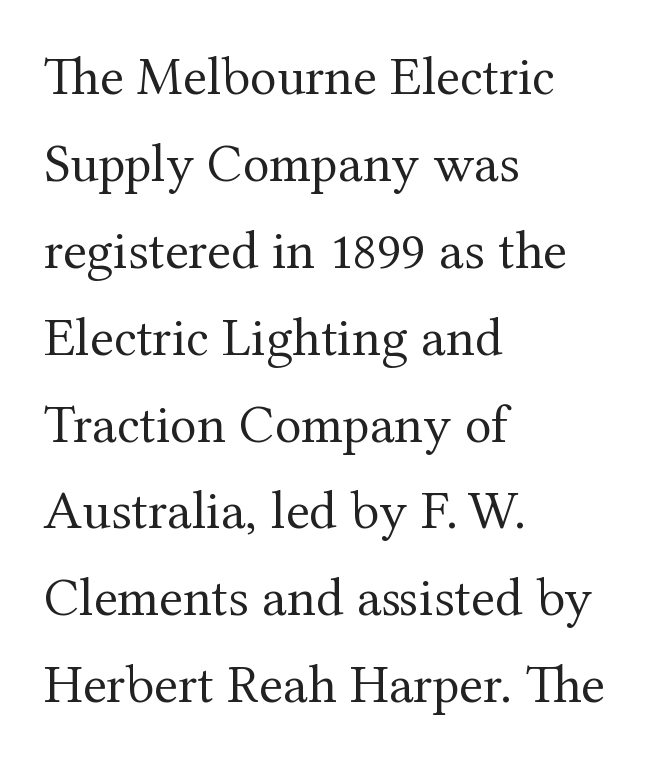
You could call the tracking neutral — neither tight nor loose. No italicization has been applied; the sample stays upright. Where is the straight margin? On the left. Beneath every word, the page is bare. What's the leading like? Ordinary, nothing unusual.
